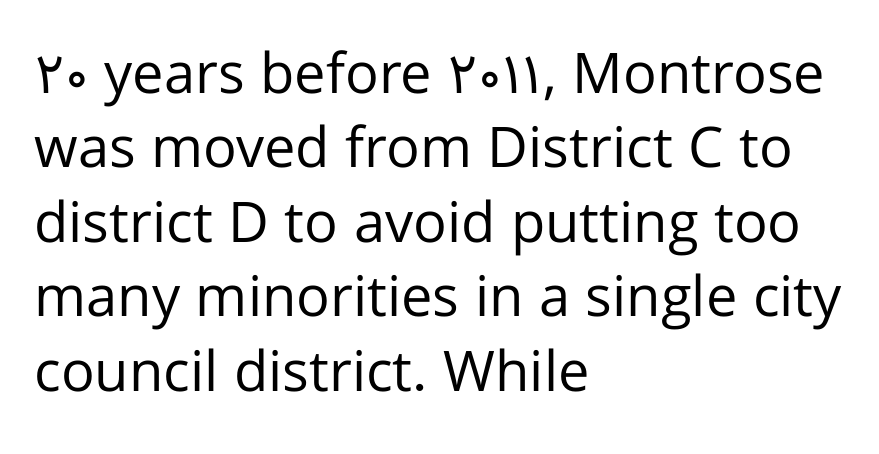
Q: Is the text bold? A: No.
Q: Is the text italic (slanted)? A: No, it is upright.
Q: Is the typeface a serif or a sans-serif typeface? A: Sans-serif.
Q: Is the text underlined? A: No.
Q: How is the paragraph aligned? A: Left-aligned.
Q: Is the spacing between letters normal or unusually wide? A: Normal.
Q: Is the spacing between lines tight, normal or loose? A: Normal.
Q: Width (condensed, normal, or wide)? A: Normal.
Q: Stroke contrast? A: Low.
Q: x-height? A: Medium.
Q: Monospaced? A: No.
